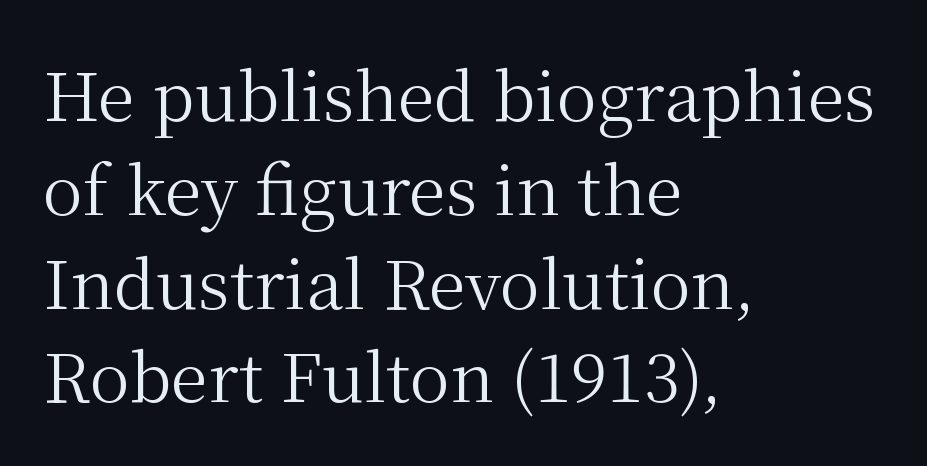
Compared with typical paragraphs, the rows here are spaced about the same. The rendering shows small feet on the letterforms — a serif design. Beneath every word, the page is bare. One-word summary of the alignment: left. Letter spacing: default.
